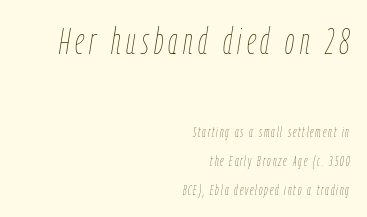
Q: Is the text bold? A: No.
Q: Is the text italic (slanted)? A: Yes, it leans right by about 9 degrees.
Q: Is the text underlined? A: No.
Q: How is the paragraph aligned? A: Right-aligned.
Q: Is the spacing between lines tight, normal or loose? A: Loose.
Q: Which block of text is set in a larger size, the first (top) or the second (bottom)? A: The first (top) one.
Q: Width (condensed, normal, or wide)? A: Condensed.
Q: Stroke contrast? A: Low.
Q: x-height? A: Medium.
Q: Monospaced? A: No.
